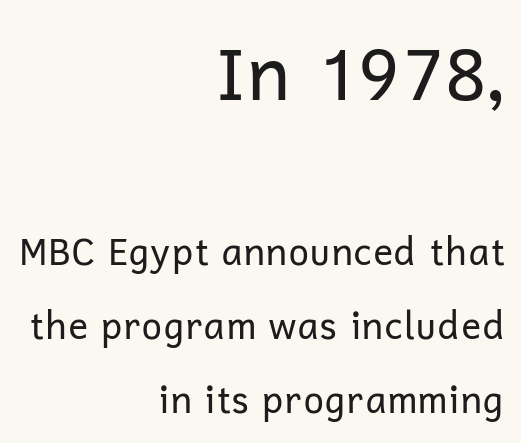
Q: Is the text bold? A: No.
Q: Is the text italic (slanted)? A: No, it is upright.
Q: Is the typeface a serif or a sans-serif typeface? A: Sans-serif.
Q: Is the text underlined? A: No.
Q: How is the paragraph aligned? A: Right-aligned.
Q: Is the spacing between letters normal or unusually wide? A: Normal.
Q: Is the spacing between lines tight, normal or loose? A: Loose.
Q: Which block of text is set in a larger size, the first (top) or the second (bottom)? A: The first (top) one.
Q: Width (condensed, normal, or wide)? A: Normal.
Q: Stroke contrast? A: Low.
Q: x-height? A: Medium.
Q: Monospaced? A: No.
